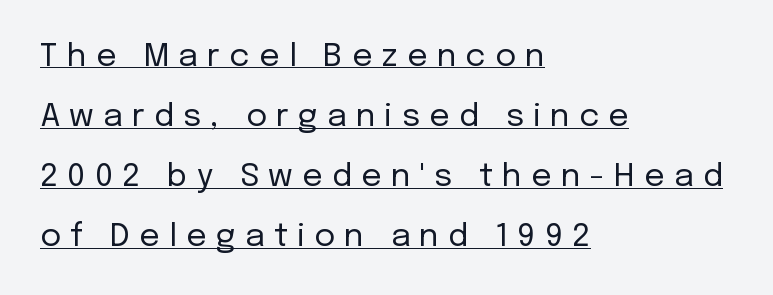
This is sans-serif lettering, the kind often seen on screens and signage. Each letter keeps its own natural width here, so spacing adapts to shape. The line texture is sparse and dotted thanks to wide tracking. Which margin do the lines hug? The left one — the right edge is uneven. Stroke mass is kept to a normal reading level or below.
